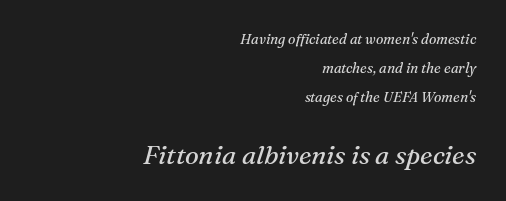
Q: Is the text bold? A: No.
Q: Is the text italic (slanted)? A: Yes, it leans right by about 16 degrees.
Q: Is the text underlined? A: No.
Q: How is the paragraph aligned? A: Right-aligned.
Q: Is the spacing between letters normal or unusually wide? A: Normal.
Q: Is the spacing between lines tight, normal or loose? A: Loose.
Q: Which block of text is set in a larger size, the first (top) or the second (bottom)? A: The second (bottom) one.
